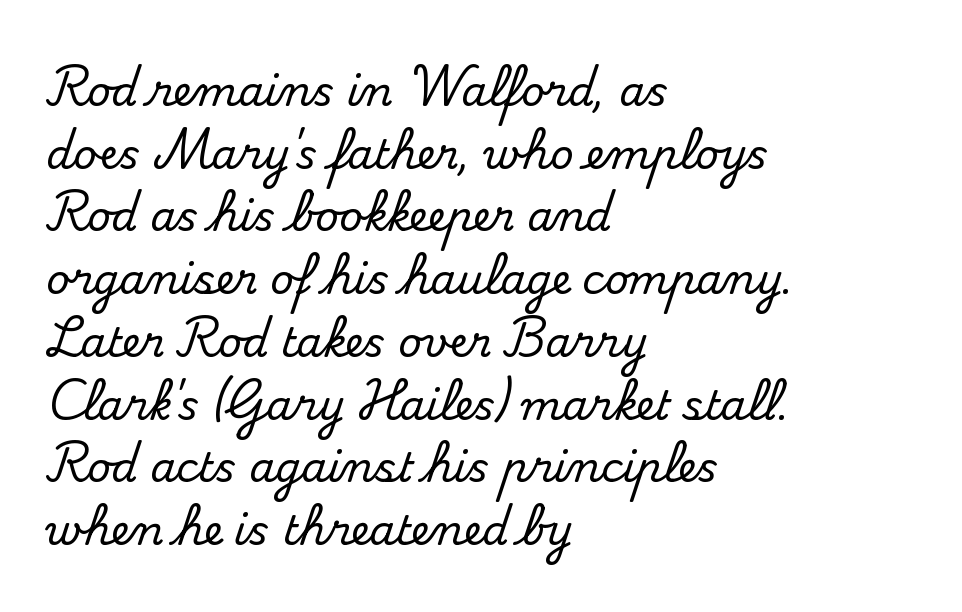
Q: Is the text italic (slanted)? A: Yes.
Q: Is the text underlined? A: No.
Q: How is the paragraph aligned? A: Left-aligned.
Q: Is the spacing between letters normal or unusually wide? A: Normal.
Q: Is the spacing between lines tight, normal or loose? A: Normal.
Q: Width (condensed, normal, or wide)? A: Normal.
Q: Stroke contrast? A: Medium.
Q: x-height? A: Small.
Q: Monospaced? A: No.
